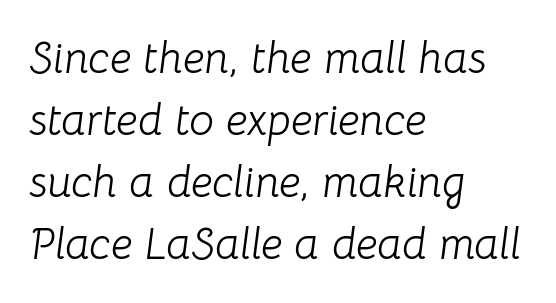
Q: Is the text bold? A: No.
Q: Is the text italic (slanted)? A: Yes, it leans right by about 8 degrees.
Q: Is the text underlined? A: No.
Q: How is the paragraph aligned? A: Left-aligned.
Q: Is the spacing between letters normal or unusually wide? A: Normal.
Q: Is the spacing between lines tight, normal or loose? A: Normal.
Q: Width (condensed, normal, or wide)? A: Normal.
Q: Stroke contrast? A: Low.
Q: x-height? A: Medium.
Q: Monospaced? A: No.
